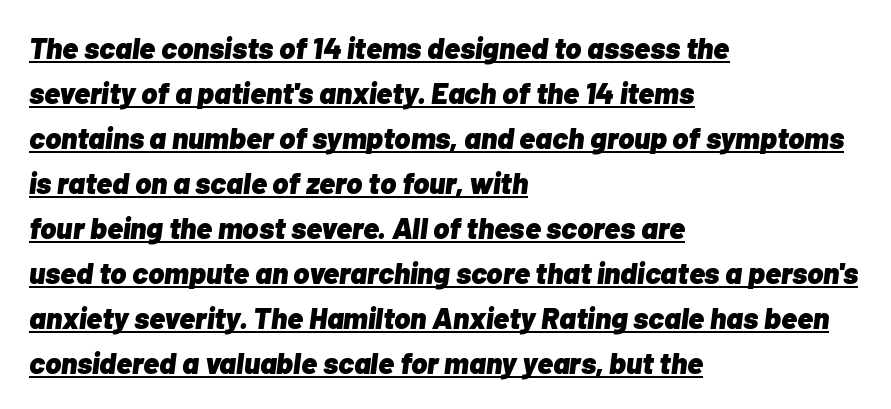
{"italic": "yes", "lean": "right", "slant_degrees": 7, "bold": "yes", "weight": "heavy", "width": "normal", "stroke_contrast": "low", "x_height": "medium", "monospaced": "no", "underline": "yes", "align": "left", "line_spacing": "normal", "line_spacing_ratio": 1.5, "letter_spacing": "normal", "letter_spacing_em": 0.0, "glyph_px": 30}
